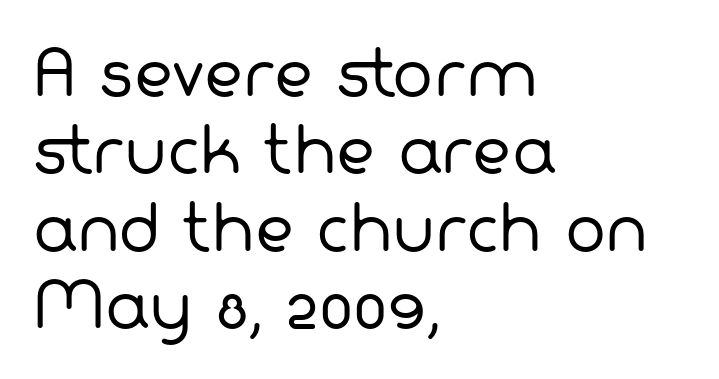
Q: Is the text bold? A: No.
Q: Is the typeface a serif or a sans-serif typeface? A: Sans-serif.
Q: Is the text underlined? A: No.
Q: How is the paragraph aligned? A: Left-aligned.
Q: Is the spacing between letters normal or unusually wide? A: Normal.
Q: Is the spacing between lines tight, normal or loose? A: Normal.
Q: Width (condensed, normal, or wide)? A: Normal.
Q: Stroke contrast? A: Low.
Q: x-height? A: Medium.
Q: Monospaced? A: No.
